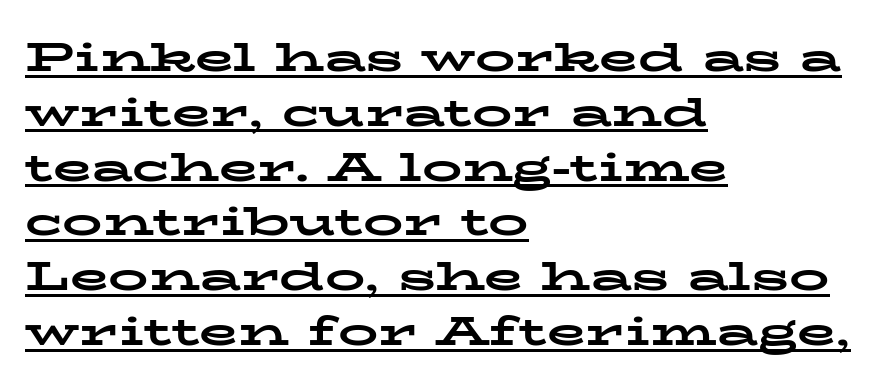
The image shows 40 px bold, wide serif type, upright; set left-aligned, normal line spacing (1.37x), normal letter spacing, underlined; low stroke contrast and a medium x-height.
